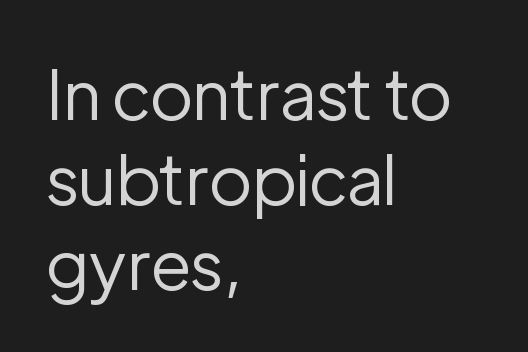
The typography opts for an upright posture over an oblique one. Observe the ordinary spacing: letters are neighbours, not strangers. Counters stay open thanks to moderate or lighter strokes. The words here are not underlined.
